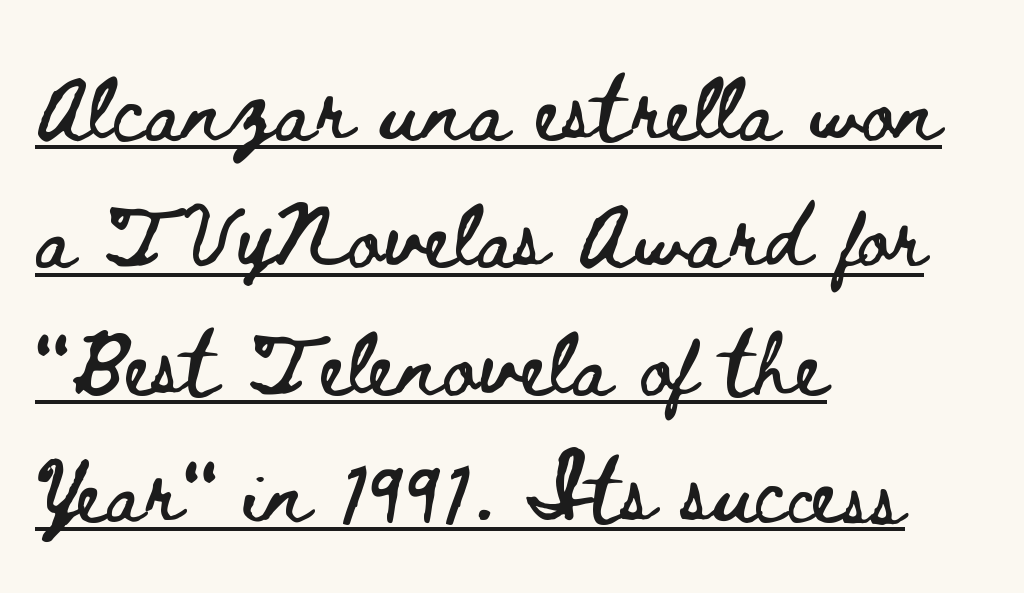
You could fit nearly another row in the gap between these rows. The rendering uses the underline text-decoration. Note the varied advance widths — an 'i' is clearly narrower than an 'm'. The type is set solid horizontally, with unmodified tracking.
